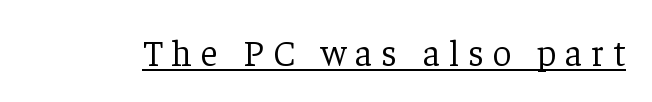
{"serif": "yes", "italic": "no", "bold": "no", "weight": "light", "width": "normal", "stroke_contrast": "low", "x_height": "medium", "monospaced": "no", "underline": "yes", "letter_spacing": "wide", "letter_spacing_em": 0.24, "glyph_px": 37}
